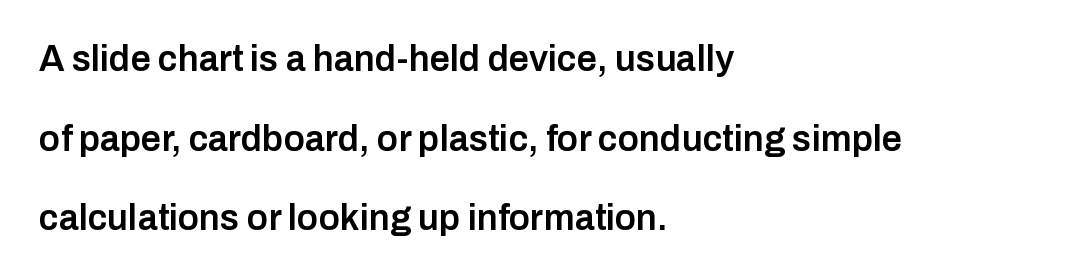
The image shows 36 px semibold sans-serif type, upright; set left-aligned, loose line spacing (2.21x), normal letter spacing, not underlined; low stroke contrast and a medium x-height.
